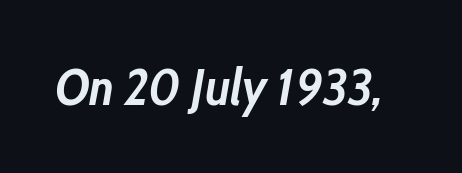
{"italic": "yes", "lean": "right", "slant_degrees": 10, "bold": "yes", "weight": "semibold", "width": "condensed", "stroke_contrast": "low", "x_height": "medium", "monospaced": "no", "underline": "no", "letter_spacing": "normal", "letter_spacing_em": 0.0, "glyph_px": 51}
